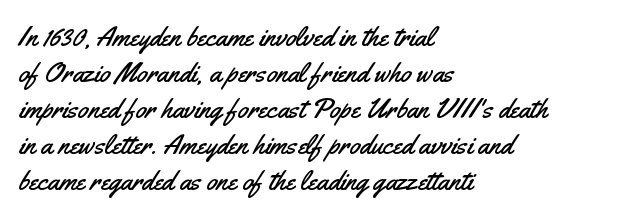
Q: Is the text italic (slanted)? A: Yes.
Q: Is the typeface a serif or a sans-serif typeface? A: Sans-serif.
Q: Is the text underlined? A: No.
Q: How is the paragraph aligned? A: Left-aligned.
Q: Is the spacing between letters normal or unusually wide? A: Normal.
Q: Is the spacing between lines tight, normal or loose? A: Normal.
Q: Width (condensed, normal, or wide)? A: Condensed.
Q: Stroke contrast? A: Medium.
Q: x-height? A: Small.
Q: Monospaced? A: No.
